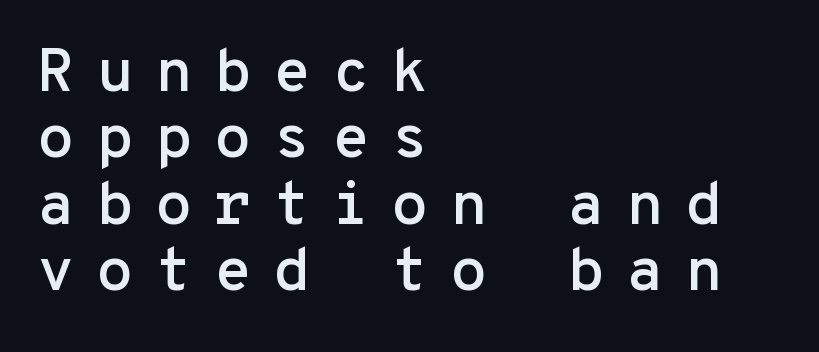
The image shows 61 px sans-serif type, upright, monospaced; set left-aligned, tight line spacing (1.09x), unusually wide letter spacing (+0.35 em), not underlined; low stroke contrast and a medium x-height.
